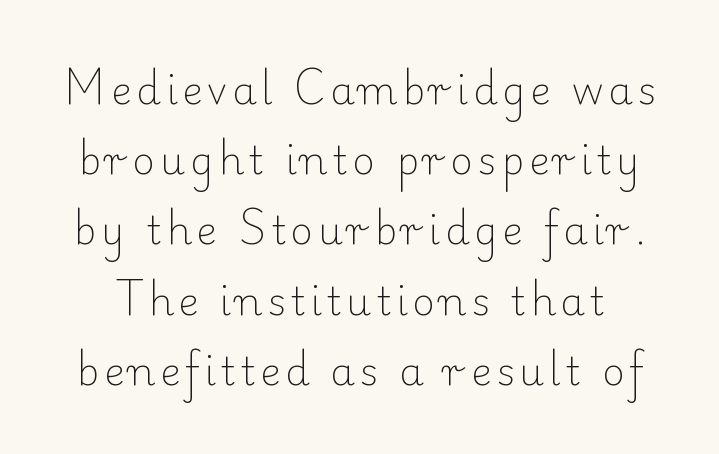
{"serif": "yes", "italic": "no", "bold": "no", "weight": "light", "width": "normal", "stroke_contrast": "low", "x_height": "small", "monospaced": "no", "underline": "no", "line_spacing_ratio": 1.8, "glyph_px": 39}
